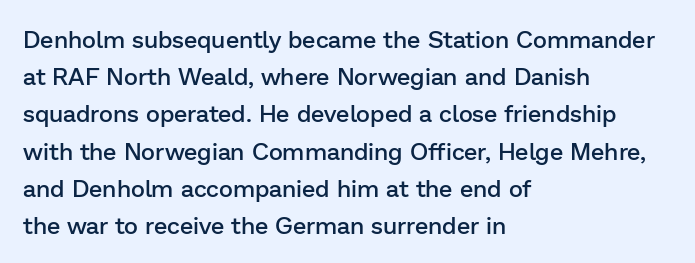
The image shows 24 px text type, upright; set left-aligned, normal line spacing (1.55x), normal letter spacing, not underlined.
